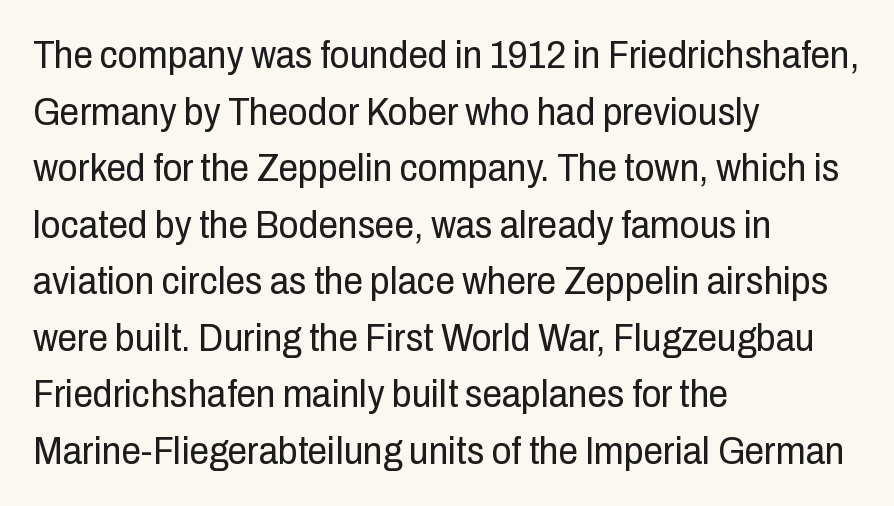
Q: Is the text bold? A: No.
Q: Is the text italic (slanted)? A: No, it is upright.
Q: Is the typeface a serif or a sans-serif typeface? A: Sans-serif.
Q: Is the text underlined? A: No.
Q: How is the paragraph aligned? A: Left-aligned.
Q: Is the spacing between letters normal or unusually wide? A: Normal.
Q: Is the spacing between lines tight, normal or loose? A: Normal.
Q: Width (condensed, normal, or wide)? A: Condensed.
Q: Stroke contrast? A: Low.
Q: x-height? A: Medium.
Q: Monospaced? A: No.
